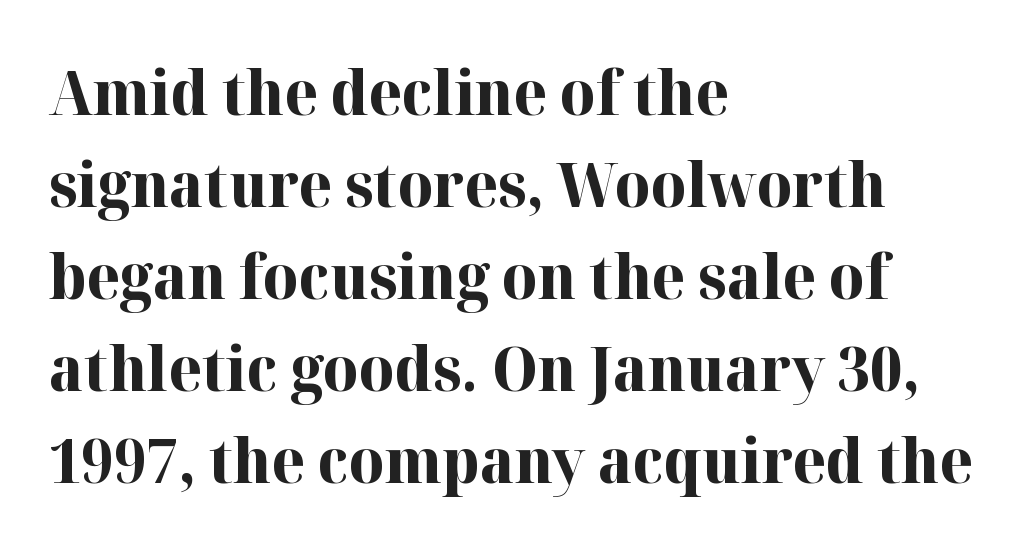
Q: Is the text bold? A: Yes.
Q: Is the text italic (slanted)? A: No, it is upright.
Q: Is the typeface a serif or a sans-serif typeface? A: Serif.
Q: Is the text underlined? A: No.
Q: How is the paragraph aligned? A: Left-aligned.
Q: Is the spacing between letters normal or unusually wide? A: Normal.
Q: Is the spacing between lines tight, normal or loose? A: Normal.
Q: Width (condensed, normal, or wide)? A: Normal.
Q: Stroke contrast? A: High.
Q: x-height? A: Medium.
Q: Monospaced? A: No.
